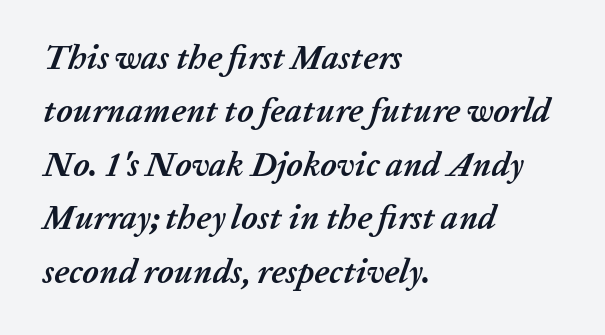
The text block is weighted toward the left margin, trailing off unevenly rightward. The vertical gap from one line to the next is medium. Slant detected: the letters are inclined. Weight check: bold — yes, fully. Short note: letters normally spaced.
